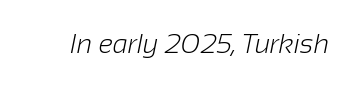
The image shows 27 px text type; set normal letter spacing, not underlined.
